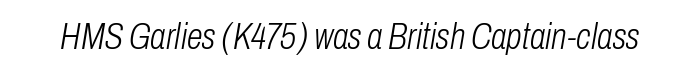
The image shows 36 px light, condensed type, italic (leaning right); set normal letter spacing, not underlined; low stroke contrast and a medium x-height.
